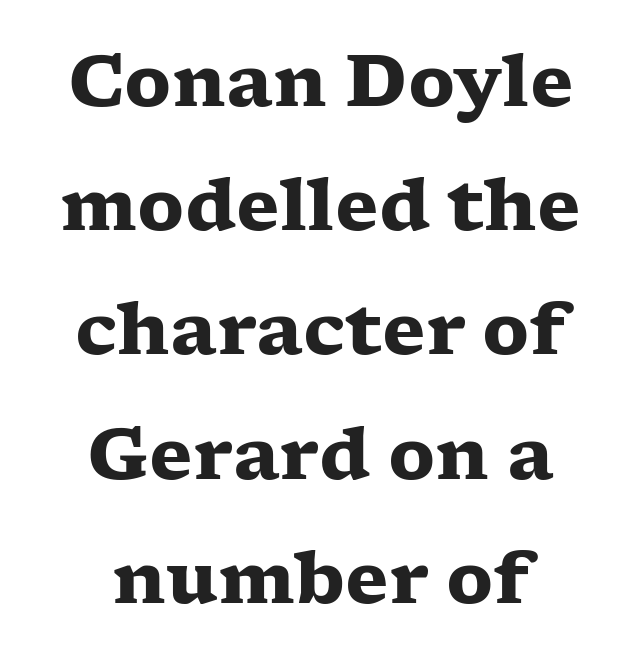
Q: Is the text bold? A: Yes.
Q: Is the text italic (slanted)? A: No, it is upright.
Q: Is the typeface a serif or a sans-serif typeface? A: Serif.
Q: Is the text underlined? A: No.
Q: Is the spacing between letters normal or unusually wide? A: Normal.
Q: Width (condensed, normal, or wide)? A: Wide.
Q: Stroke contrast? A: Low.
Q: x-height? A: Medium.
Q: Monospaced? A: No.
